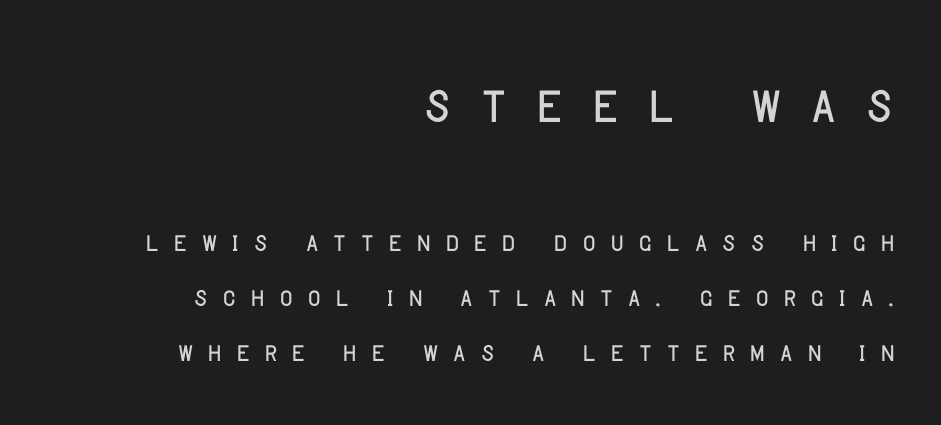
Q: Is the text italic (slanted)? A: No, it is upright.
Q: Is the typeface a serif or a sans-serif typeface? A: Sans-serif.
Q: Is the text underlined? A: No.
Q: How is the paragraph aligned? A: Right-aligned.
Q: Is the spacing between letters normal or unusually wide? A: Unusually wide.
Q: Is the spacing between lines tight, normal or loose? A: Normal.
Q: Which block of text is set in a larger size, the first (top) or the second (bottom)? A: The first (top) one.
Q: Width (condensed, normal, or wide)? A: Condensed.
Q: Stroke contrast? A: Low.
Q: x-height? A: Large.
Q: Monospaced? A: No.
